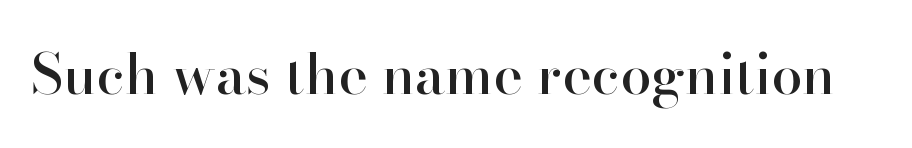
{"serif": "yes", "italic": "no", "width": "normal", "stroke_contrast": "high", "x_height": "small", "monospaced": "no", "underline": "no", "letter_spacing": "normal", "letter_spacing_em": 0.0, "glyph_px": 56}
